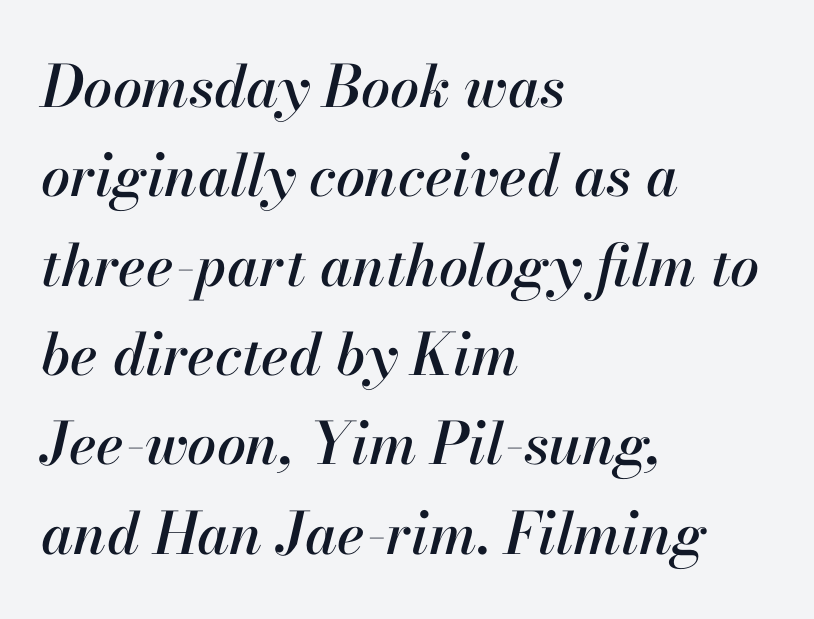
A typesetter would mark this as italic. In CSS terms this would be text-align: left. The horizontal fit of the characters is conventional and even. Here the designer chose a conventional face with non-uniform glyph widths.
